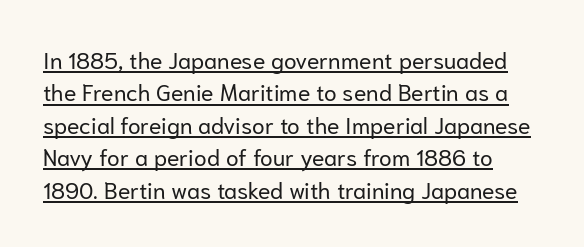
{"italic": "no", "bold": "no", "underline": "yes", "line_spacing": "normal", "line_spacing_ratio": 1.41, "letter_spacing": "normal", "letter_spacing_em": 0.0, "glyph_px": 23}
